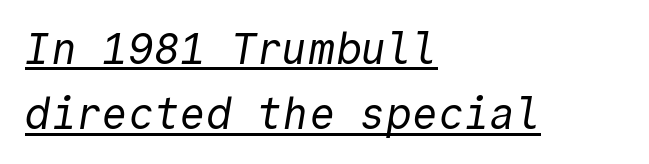
{"serif": "no", "bold": "no", "weight": "regular", "width": "normal", "x_height": "medium", "monospaced": "yes", "underline": "yes", "align": "left", "line_spacing": "normal", "line_spacing_ratio": 1.52, "letter_spacing": "normal", "letter_spacing_em": 0.0, "glyph_px": 43}
